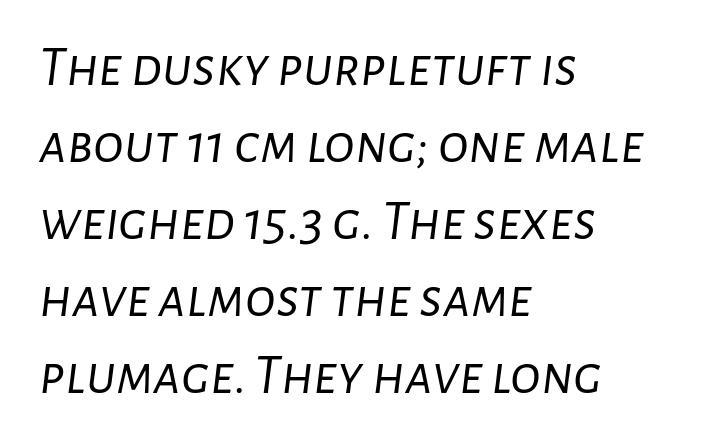
{"italic": "yes", "lean": "right", "slant_degrees": 7, "bold": "no", "weight": "light", "width": "normal", "stroke_contrast": "low", "x_height": "medium", "monospaced": "no", "underline": "no", "align": "left", "line_spacing": "normal", "line_spacing_ratio": 1.35, "letter_spacing": "normal", "letter_spacing_em": 0.0, "glyph_px": 57}
